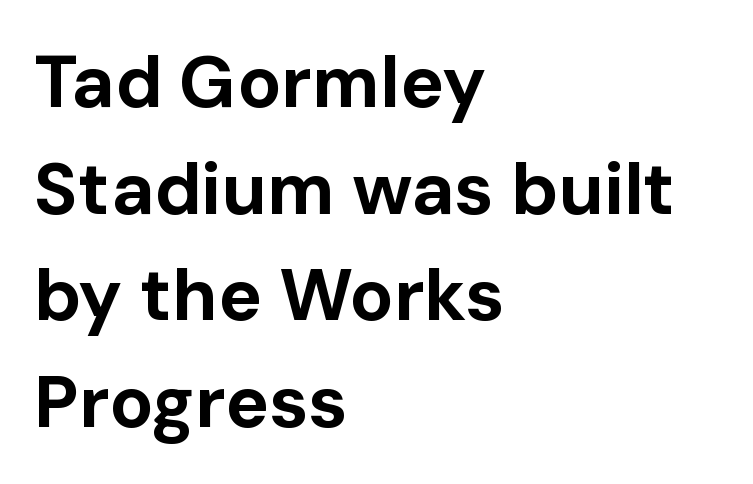
Q: Is the text bold? A: Yes.
Q: Is the text italic (slanted)? A: No, it is upright.
Q: Is the typeface a serif or a sans-serif typeface? A: Sans-serif.
Q: Is the text underlined? A: No.
Q: How is the paragraph aligned? A: Left-aligned.
Q: Is the spacing between letters normal or unusually wide? A: Normal.
Q: Is the spacing between lines tight, normal or loose? A: Normal.
Q: Width (condensed, normal, or wide)? A: Normal.
Q: Stroke contrast? A: Low.
Q: x-height? A: Medium.
Q: Monospaced? A: No.
